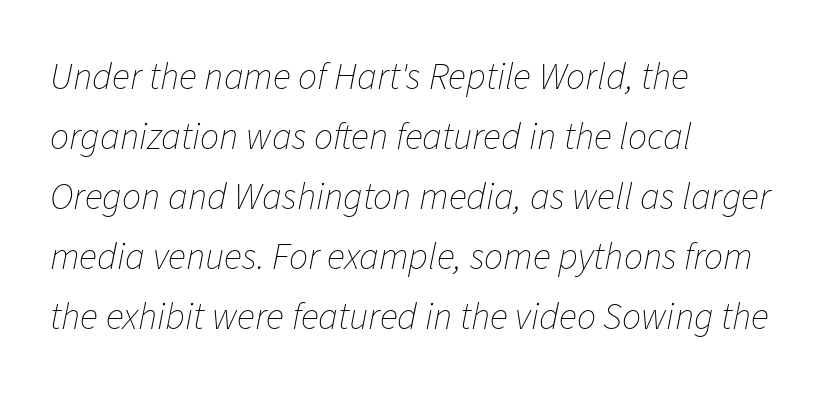
{"italic": "yes", "lean": "right", "slant_degrees": 11, "bold": "no", "weight": "thin", "width": "normal", "stroke_contrast": "low", "x_height": "medium", "monospaced": "no", "underline": "no", "align": "left", "line_spacing": "normal", "line_spacing_ratio": 1.58, "letter_spacing": "normal", "letter_spacing_em": 0.0, "glyph_px": 38}
